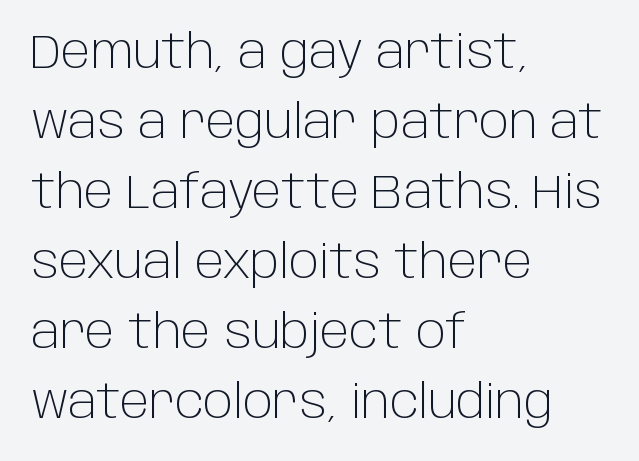
The image shows 46 px light sans-serif type, upright; set left-aligned, normal line spacing (1.52x), normal letter spacing, not underlined; low stroke contrast and a large x-height.
